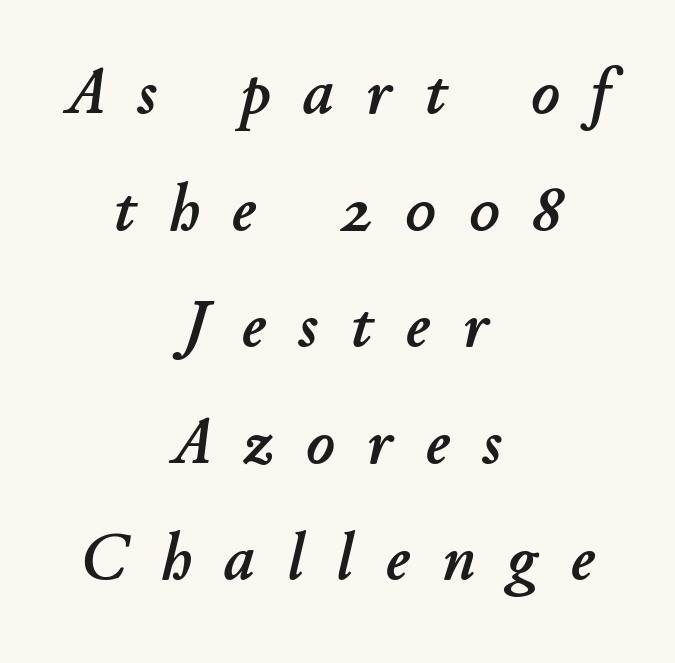
The image shows 67 px text type, italic (leaning right); set centered, line spacing 1.74x, unusually wide letter spacing (+0.49 em), not underlined; low stroke contrast and a small x-height.
